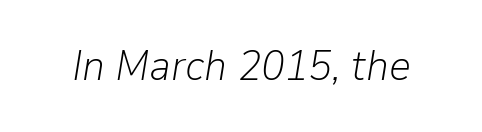
{"italic": "yes", "lean": "right", "slant_degrees": 9, "bold": "no", "weight": "light", "width": "normal", "stroke_contrast": "low", "x_height": "medium", "monospaced": "no", "underline": "no", "letter_spacing": "normal", "letter_spacing_em": 0.0, "glyph_px": 43}
